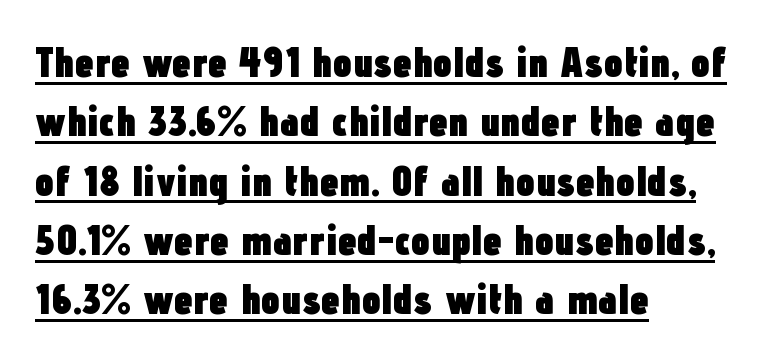
Every letter is thick-stroked: bold, no question. Inter-character spacing is left at the font's built-in metrics. Letterform terminals end flat and unadorned throughout the passage. Decoration check: the copy is underlined. The designer left line spacing at the default.
